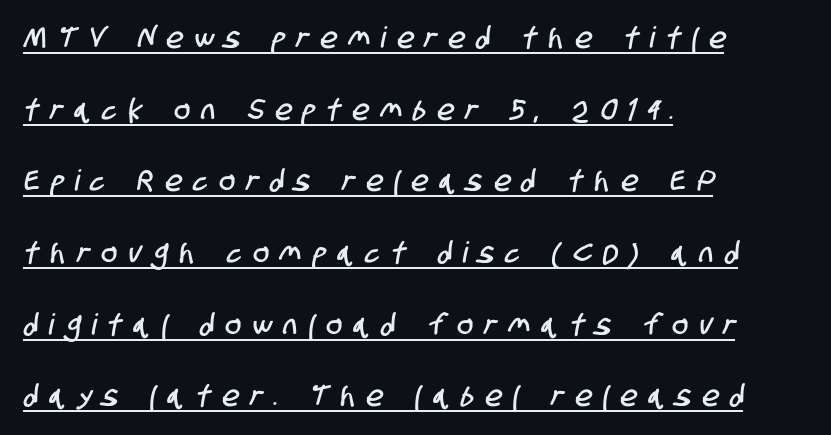
{"serif": "no", "width": "condensed", "stroke_contrast": "low", "x_height": "large", "monospaced": "no", "underline": "yes", "align": "left", "line_spacing": "loose", "line_spacing_ratio": 2.47, "letter_spacing": "wide", "letter_spacing_em": 0.41, "glyph_px": 29}
